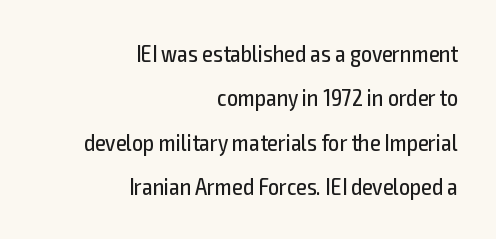
Q: Is the text bold? A: No.
Q: Is the text italic (slanted)? A: No, it is upright.
Q: Is the text underlined? A: No.
Q: How is the paragraph aligned? A: Right-aligned.
Q: Is the spacing between letters normal or unusually wide? A: Normal.
